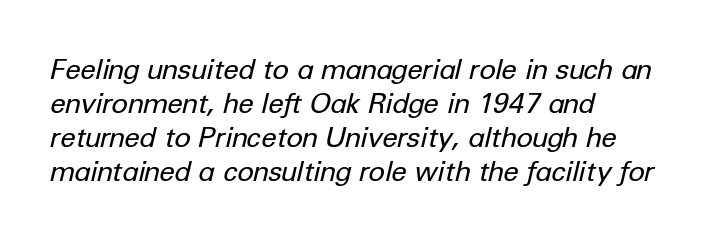
Stems here are at most as thick as an everyday book face. Does the copy run flush right? No — it runs flush left. Observe the ordinary spacing: letters are neighbours, not strangers. Only glyphs here, with clear space below each row.
